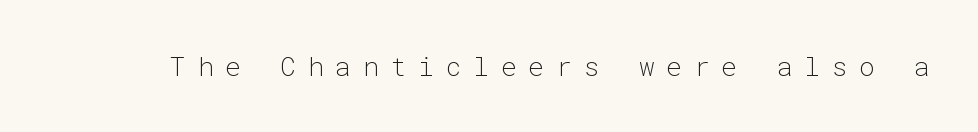
Tracking value appears strongly positive — letters spread wide. Bold? No — there's no thickening of the strokes. Nobody drew a line under any word here. Nope, not italic — everything's standing straight.
